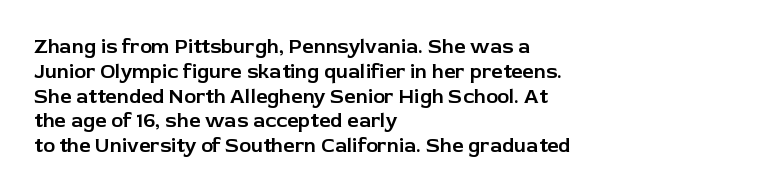
A roman cut, with each character standing at attention. The letters sit at their default tracking, neither squeezed nor spread. Compared with a centered layout, this one pins lines to the left instead. Clear beneath every line of the passage.
